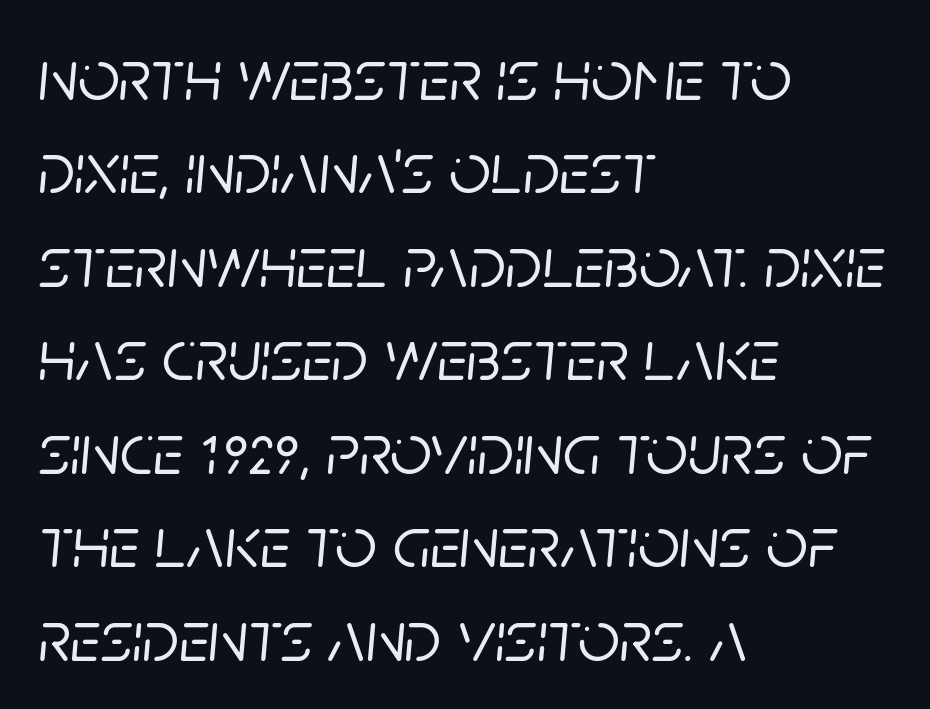
The image shows 73 px text type, italic (leaning right); set left-aligned, normal line spacing (1.28x), normal letter spacing, not underlined; low stroke contrast and a large x-height.
